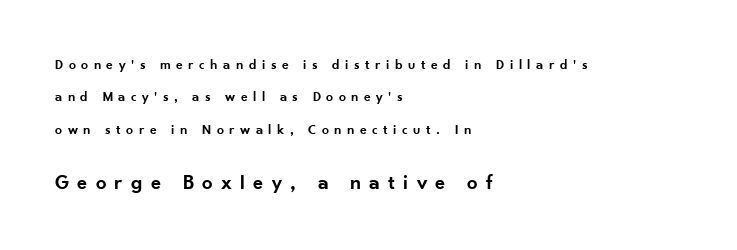
Vertical strokes here are truly vertical. Heft: intermediate — a semibold. The vertical gap from one line to the next is large. Here the glyphs are tracked loosely, breaking word shapes into spaced letters.
